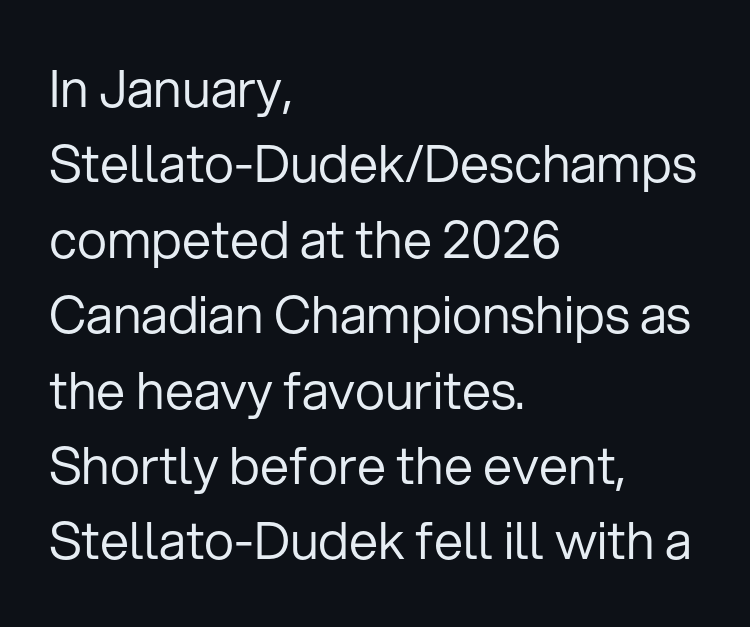
The image shows 52 px regular-weight sans-serif type, upright; set left-aligned, normal line spacing (1.45x), normal letter spacing, not underlined; low stroke contrast and a medium x-height.
